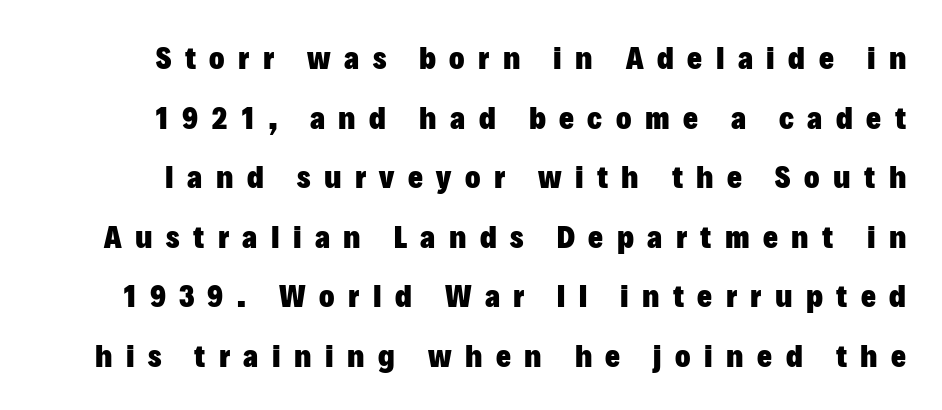
Are there feet on the stems? There aren't — it's a sans. The baseline area is clear. The face used here is proportionally spaced, like ordinary book or web type. The font is running at its bold setting.
